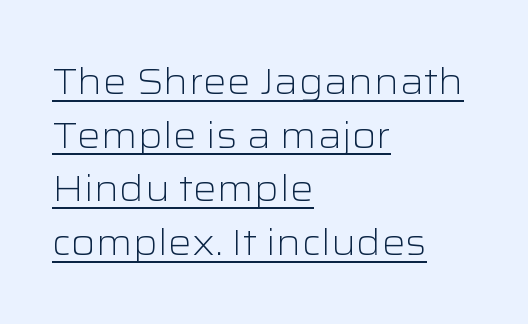
The image shows 37 px light, wide sans-serif type, upright; set left-aligned, normal line spacing (1.45x), normal letter spacing, underlined; low stroke contrast and a medium x-height.
